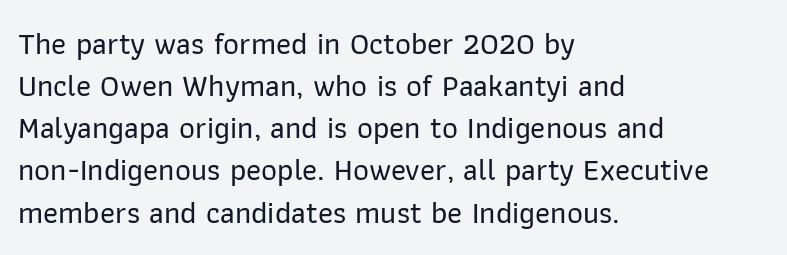
The image shows 31 px sans-serif type, upright; set left-aligned, normal line spacing (1.36x), normal letter spacing, not underlined; low stroke contrast and a medium x-height.
